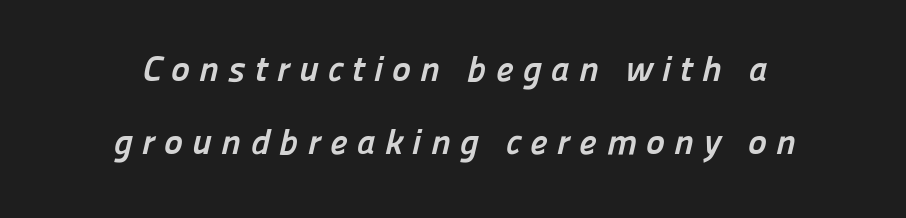
Letters rest on an invisible, unmarked baseline. The lines are spread far apart with generous leading. Set as a true bold cut, around the 700 mark. Varying glyph widths throughout — classic text-font behaviour. You could only call the tracking loose — the letters float apart. The type family on display is of the sans-serif kind.
